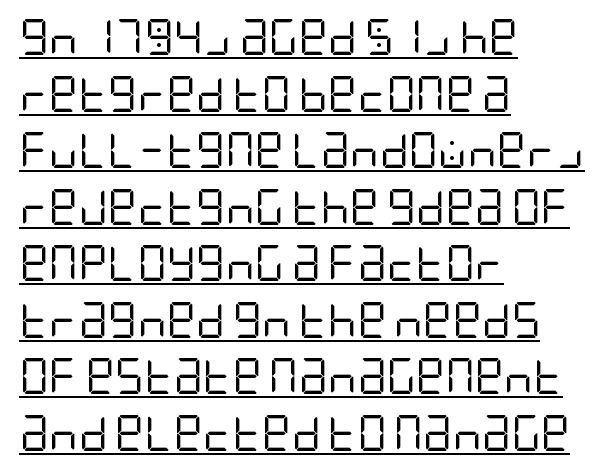
Leftover space on each line is placed entirely after the last word. A typesetter would call this leading conventional body-copy spacing. The characters are drawn with everyday or finer stroke widths. There is no visible air inserted between adjacent glyphs. The lettering stays uniformly vertical, giving the passage a roman look.
